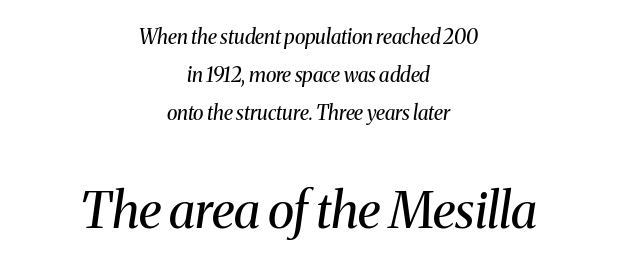
{"serif": "yes", "italic": "yes", "lean": "right", "slant_degrees": 8, "bold": "no", "weight": "regular", "width": "normal", "stroke_contrast": "medium", "x_height": "medium", "monospaced": "no", "underline": "no", "align": "center", "line_spacing": "loose", "line_spacing_ratio": 1.9, "letter_spacing": "normal", "letter_spacing_em": 0.0, "larger_block": "second", "size_ratio": 2.5, "glyph_px": 50}
